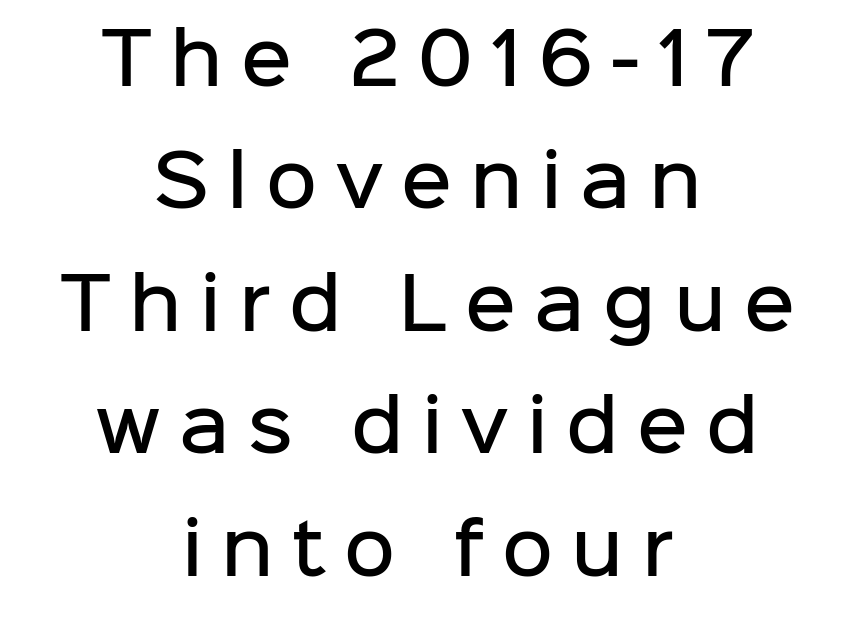
The image shows 70 px semibold sans-serif type, upright; set centered, line spacing 1.75x, unusually wide letter spacing (+0.26 em), not underlined; low stroke contrast and a medium x-height.
